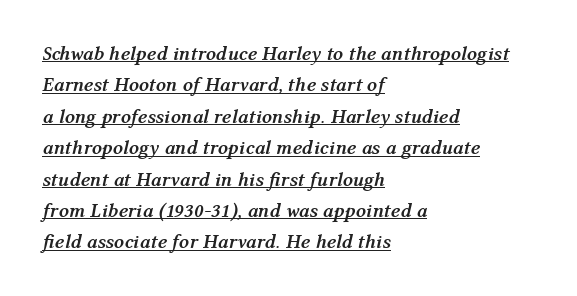
Every word sits above its own underline. The rendering applies a slant to the glyphs. A normal amount of white space separates one row of letters from the next. Alignment: flush left. Look at the tracking — it's just the regular setting, nothing added. The passage shown is emphatically bold.
